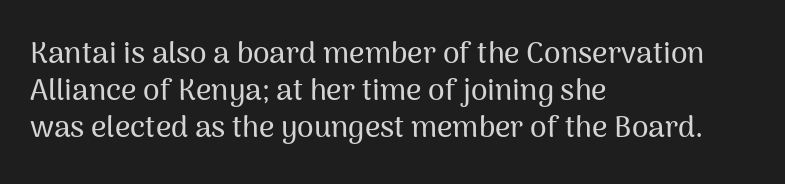
Q: Is the text italic (slanted)? A: No, it is upright.
Q: Is the typeface a serif or a sans-serif typeface? A: Sans-serif.
Q: Is the text underlined? A: No.
Q: How is the paragraph aligned? A: Left-aligned.
Q: Is the spacing between letters normal or unusually wide? A: Normal.
Q: Width (condensed, normal, or wide)? A: Normal.
Q: Stroke contrast? A: Medium.
Q: x-height? A: Medium.
Q: Monospaced? A: No.
